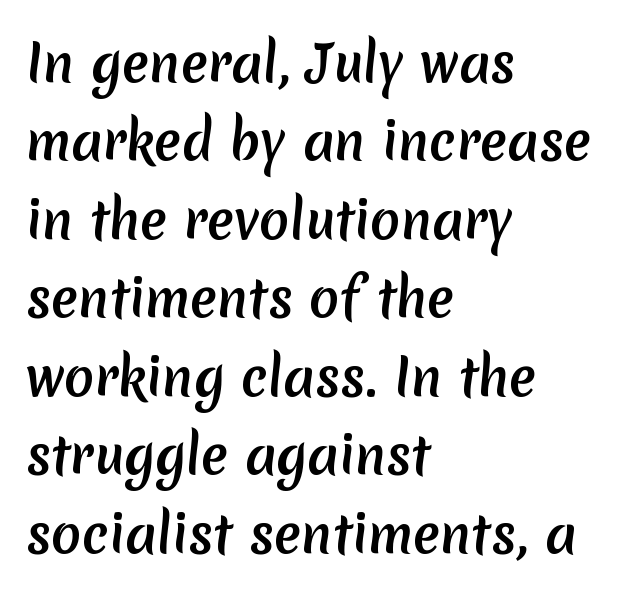
Q: Is the text bold? A: Yes.
Q: Is the typeface a serif or a sans-serif typeface? A: Sans-serif.
Q: Is the text underlined? A: No.
Q: How is the paragraph aligned? A: Left-aligned.
Q: Is the spacing between letters normal or unusually wide? A: Normal.
Q: Is the spacing between lines tight, normal or loose? A: Normal.
Q: Width (condensed, normal, or wide)? A: Normal.
Q: Stroke contrast? A: Low.
Q: x-height? A: Medium.
Q: Monospaced? A: No.
